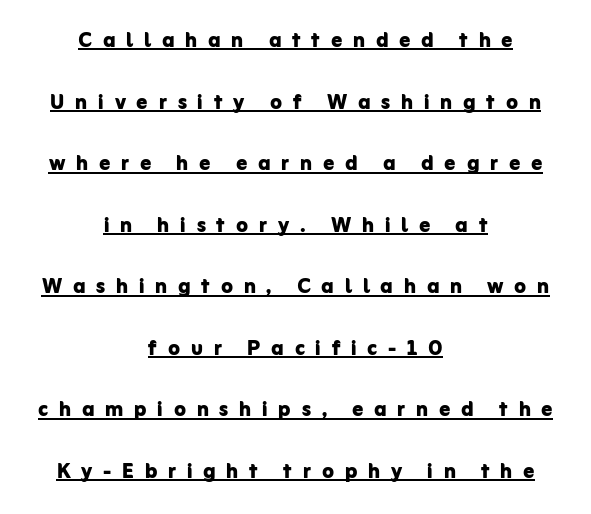
The passage shown stacks its lines with a broad gap. The typesetter has applied underlining to the passage shown. The font is running at its bold setting. Spacing between characters has been opened up far beyond the box default. Notice how the passage keeps no hard edge, just a central spine.
